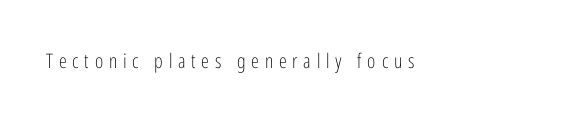
The image shows 20 px text type, upright; set unusually wide letter spacing (+0.29 em), not underlined.
